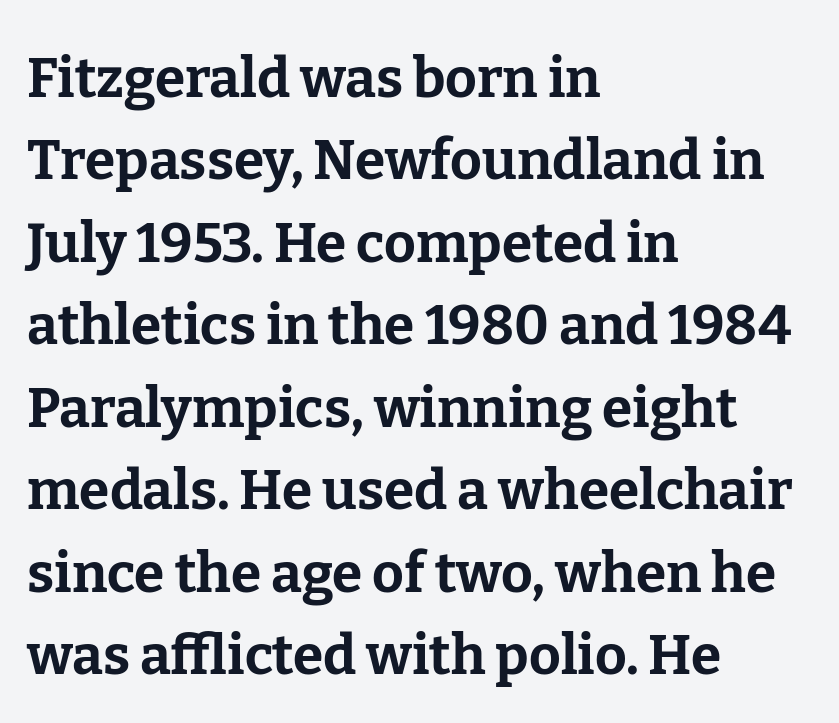
{"serif": "yes", "italic": "no", "bold": "yes", "weight": "bold", "width": "normal", "stroke_contrast": "low", "x_height": "medium", "monospaced": "no", "underline": "no", "align": "left", "line_spacing": "normal", "line_spacing_ratio": 1.5, "letter_spacing": "normal", "letter_spacing_em": 0.0, "glyph_px": 55}
